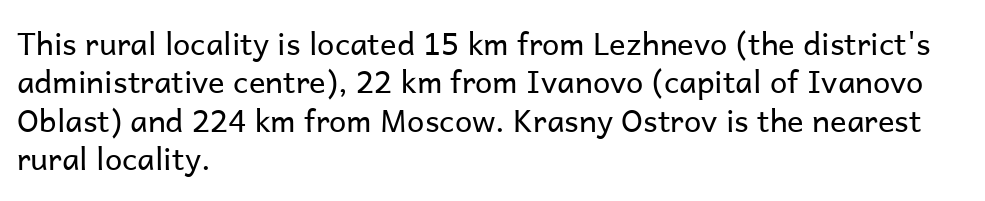
Descenders hang freely into open space. Check where the strokes stop: nothing finishes them off — pure sans. Character widths vary here, with narrow letters taking less room than wide ones. The strokes are not fattened; the text isn't bold. Words appear dense and cohesive because spacing is normal.
